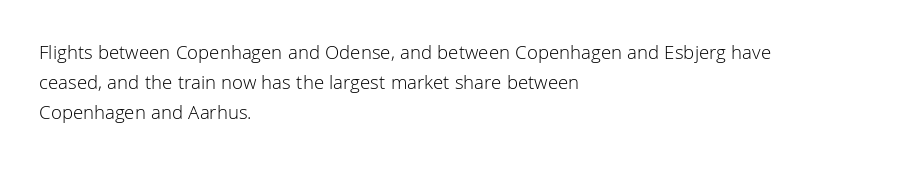
{"italic": "no", "bold": "no", "underline": "no", "align": "left", "line_spacing": "normal", "line_spacing_ratio": 1.5, "letter_spacing": "normal", "letter_spacing_em": 0.0, "glyph_px": 20}
